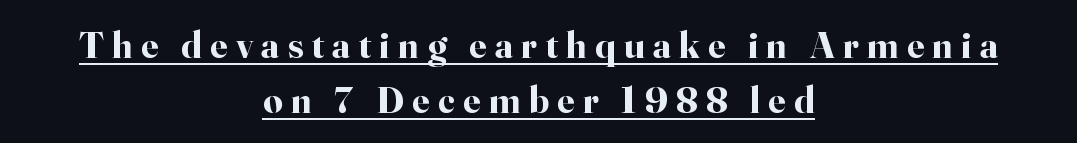
Q: Is the text bold? A: Yes.
Q: Is the text italic (slanted)? A: No, it is upright.
Q: Is the typeface a serif or a sans-serif typeface? A: Serif.
Q: Is the text underlined? A: Yes.
Q: How is the paragraph aligned? A: Centered.
Q: Is the spacing between letters normal or unusually wide? A: Unusually wide.
Q: Is the spacing between lines tight, normal or loose? A: Normal.
Q: Width (condensed, normal, or wide)? A: Normal.
Q: Stroke contrast? A: High.
Q: x-height? A: Small.
Q: Monospaced? A: No.
